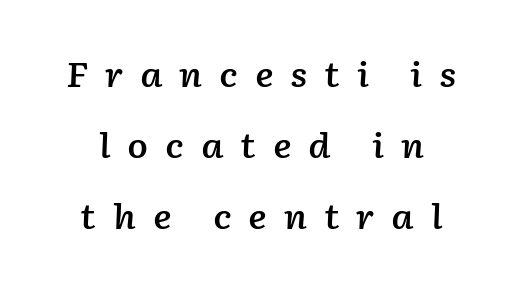
The passage shown is typed in a proportional face where columns would drift. A typesetter would mark this as italic. Stroke thickness is moderately raised; the sample reads as semibold. Does the leading feel generous? Absolutely, it's lavish. Unmarked baselines from the first word to the last.
